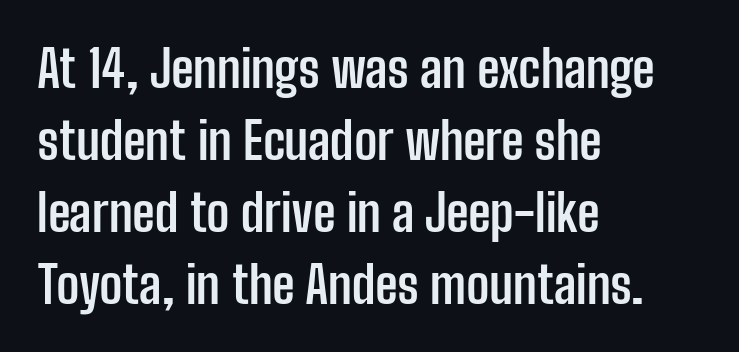
Q: Is the text bold? A: Yes.
Q: Is the text italic (slanted)? A: No, it is upright.
Q: Is the typeface a serif or a sans-serif typeface? A: Sans-serif.
Q: Is the text underlined? A: No.
Q: How is the paragraph aligned? A: Left-aligned.
Q: Is the spacing between letters normal or unusually wide? A: Normal.
Q: Is the spacing between lines tight, normal or loose? A: Normal.
Q: Width (condensed, normal, or wide)? A: Condensed.
Q: Stroke contrast? A: Low.
Q: x-height? A: Medium.
Q: Monospaced? A: No.
